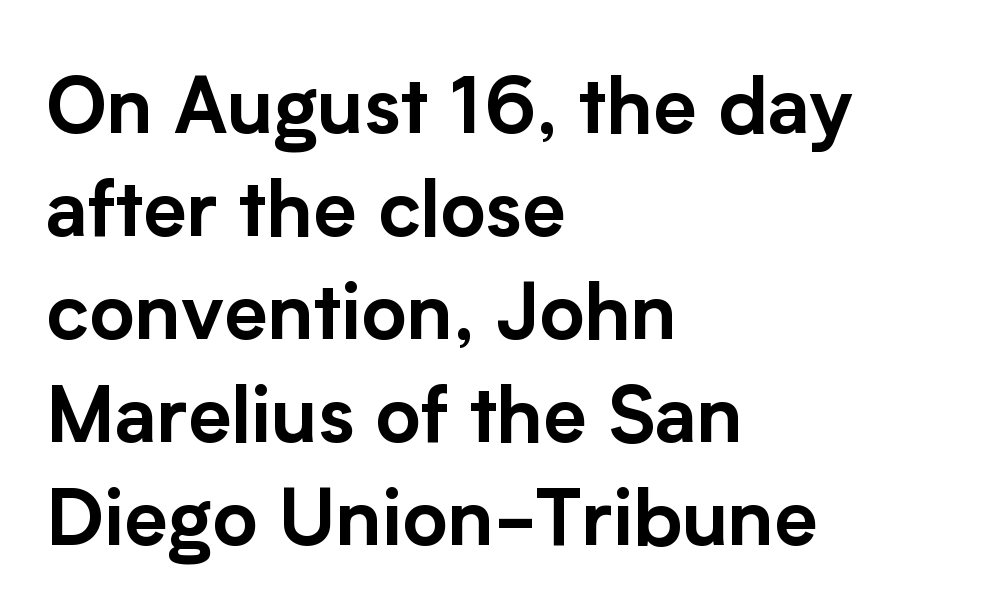
This rendering features lettering with no underline. The type family on display is of the sans-serif kind. Think of a printed novel: that variable character pitch is what you see here. Layout note: lines flush left. Leading matches the norm, producing a regular column. Do the letters lean? They stand straight.
